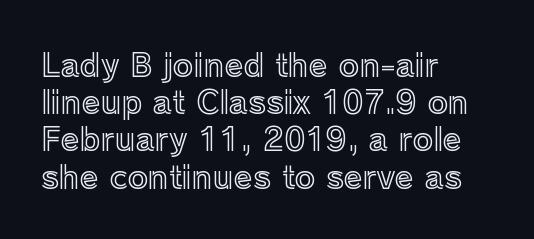
Q: Is the text italic (slanted)? A: No, it is upright.
Q: Is the text underlined? A: No.
Q: How is the paragraph aligned? A: Left-aligned.
Q: Is the spacing between letters normal or unusually wide? A: Normal.
Q: Width (condensed, normal, or wide)? A: Normal.
Q: x-height? A: Medium.
Q: Monospaced? A: No.
